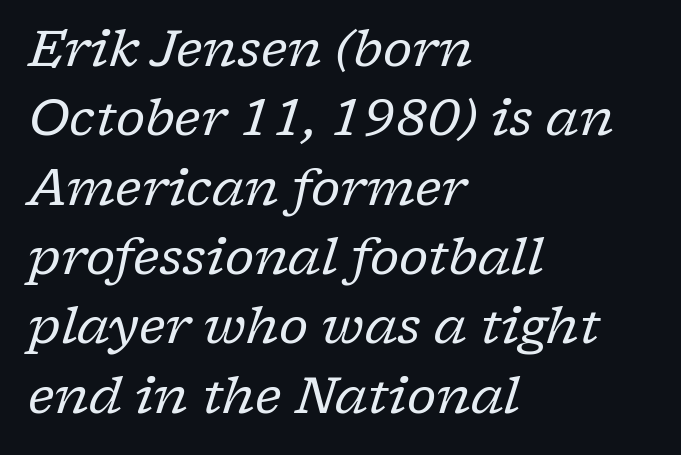
The image shows 51 px regular-weight serif type, italic (leaning right); set left-aligned, normal line spacing (1.36x), normal letter spacing, not underlined; low stroke contrast and a medium x-height.
